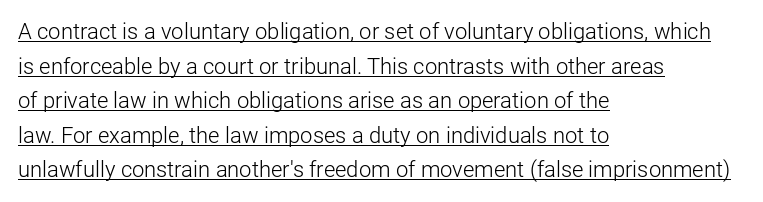
Summary of weight: not heavy and not bold. No italicization has been applied; the sample stays upright. The gaps between neighbouring characters are ordinary and unremarkable. What's the leading like? Ordinary, nothing unusual. A rule runs beneath these lines of type. Reading down the block, your eye returns to a fixed left position each line.
